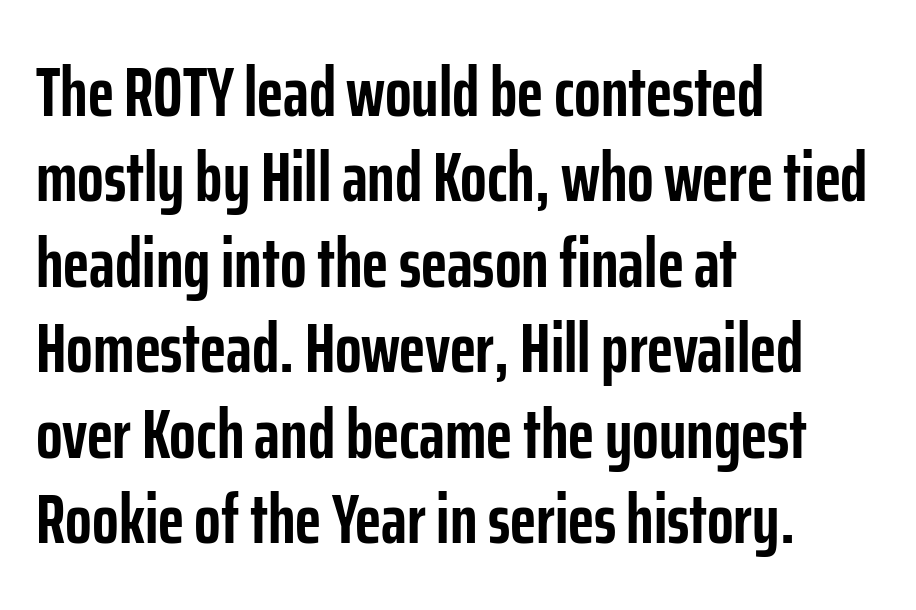
{"serif": "no", "italic": "no", "bold": "yes", "weight": "semibold", "width": "condensed", "stroke_contrast": "low", "x_height": "medium", "monospaced": "no", "underline": "no", "align": "left", "line_spacing_ratio": 1.22, "letter_spacing": "normal", "letter_spacing_em": 0.0, "glyph_px": 70}
